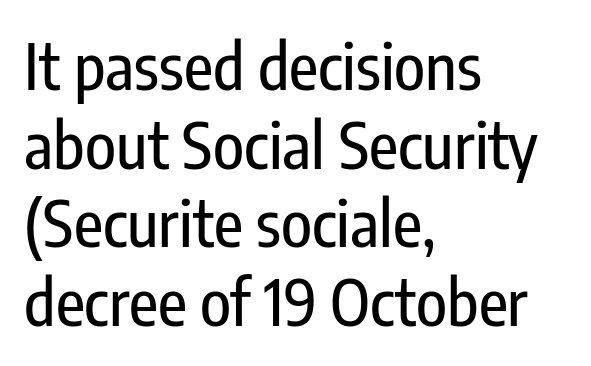
{"serif": "no", "italic": "no", "width": "condensed", "stroke_contrast": "low", "x_height": "medium", "monospaced": "no", "underline": "no", "align": "left", "line_spacing_ratio": 1.23, "letter_spacing": "normal", "letter_spacing_em": 0.0, "glyph_px": 64}
